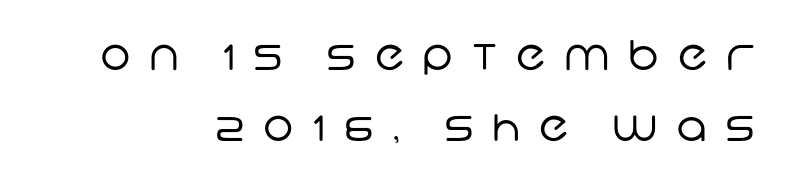
Q: Is the text bold? A: No.
Q: Is the typeface a serif or a sans-serif typeface? A: Sans-serif.
Q: Is the text underlined? A: No.
Q: How is the paragraph aligned? A: Right-aligned.
Q: Is the spacing between letters normal or unusually wide? A: Unusually wide.
Q: Width (condensed, normal, or wide)? A: Normal.
Q: Stroke contrast? A: Low.
Q: x-height? A: Large.
Q: Monospaced? A: No.
